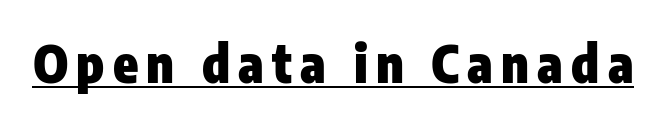
The image shows 51 px heavy, condensed sans-serif type, upright; set underlined; low stroke contrast and a medium x-height.
